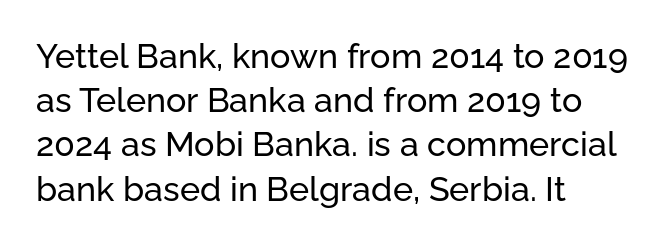
The image shows 34 px sans-serif type, upright; set left-aligned, normal line spacing (1.3x), normal letter spacing, not underlined; low stroke contrast and a medium x-height.
